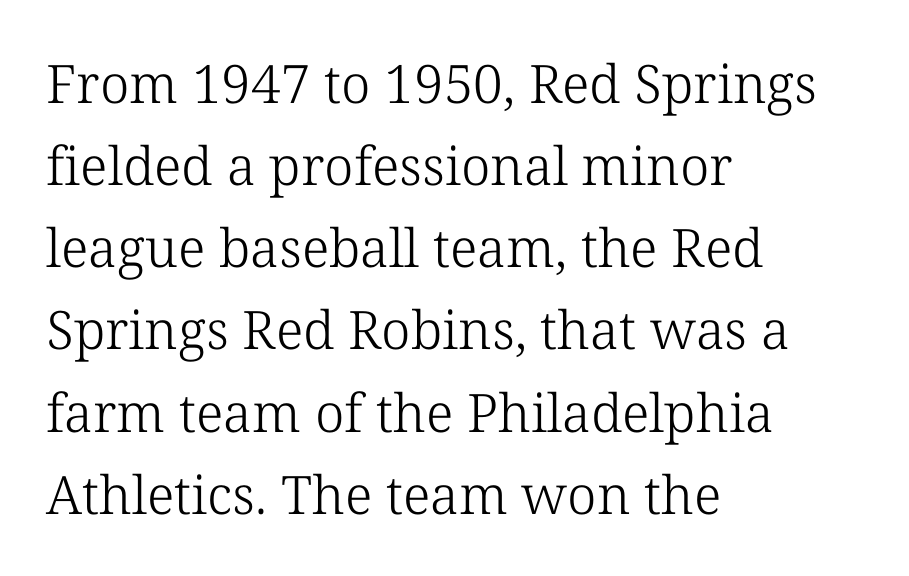
Check the space under the baseline: it is left empty. Heft: none added — not bold. Notice how descenders clear the ascenders below comfortably — that's standard leading. The rendering keeps characters at their native spacing.
